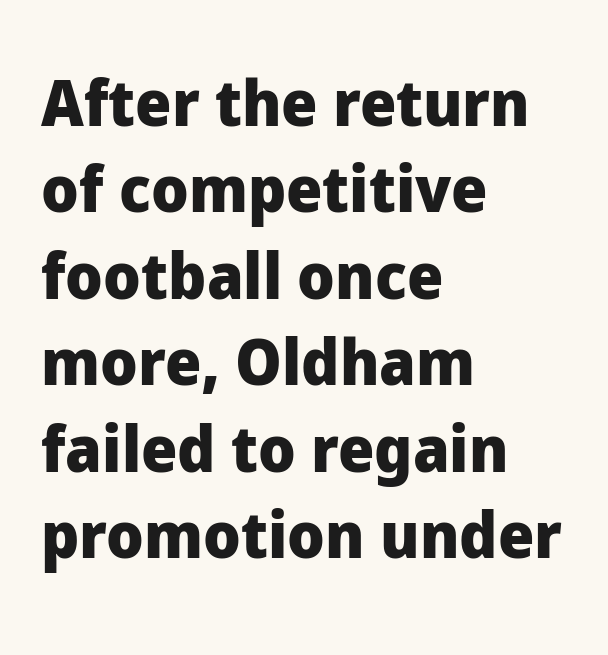
The image shows 64 px heavy sans-serif type, upright; set left-aligned, normal line spacing (1.35x), normal letter spacing, not underlined; low stroke contrast and a medium x-height.
